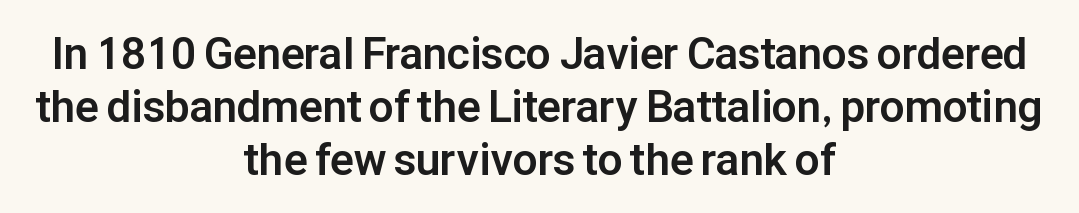
{"serif": "no", "italic": "no", "bold": "yes", "weight": "bold", "width": "normal", "stroke_contrast": "low", "x_height": "medium", "monospaced": "no", "underline": "no", "align": "center", "line_spacing_ratio": 1.21, "letter_spacing": "normal", "letter_spacing_em": 0.0, "glyph_px": 44}
